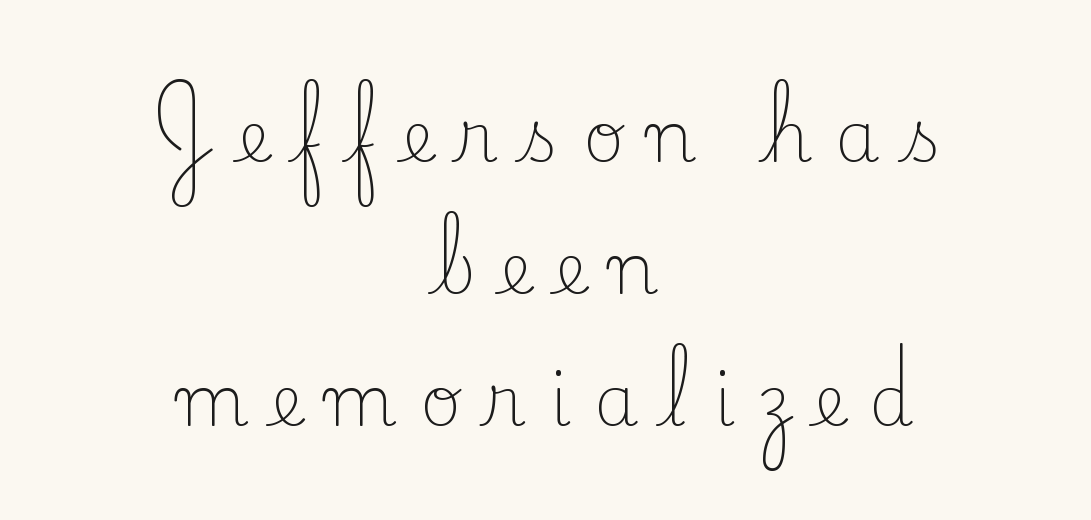
{"serif": "yes", "italic": "no", "bold": "no", "weight": "light", "width": "normal", "stroke_contrast": "low", "x_height": "small", "monospaced": "no", "underline": "no", "align": "center", "line_spacing_ratio": 1.86, "letter_spacing": "wide", "letter_spacing_em": 0.33, "glyph_px": 71}
